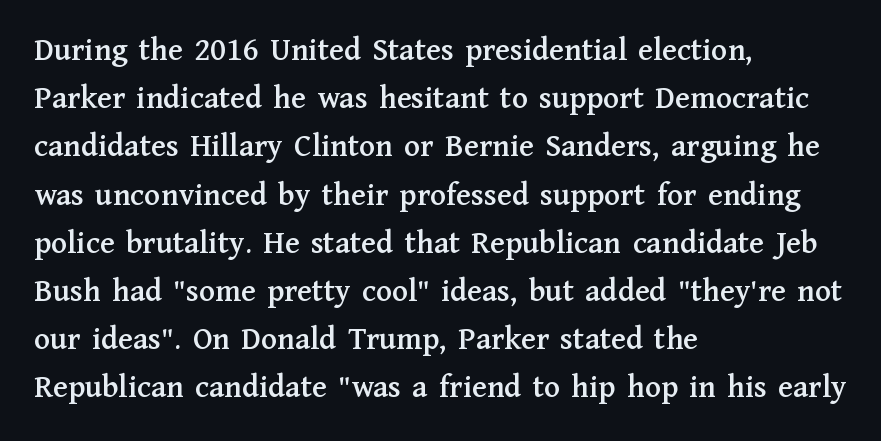
The image shows 33 px serif type, upright; set left-aligned, normal line spacing (1.46x), normal letter spacing, not underlined; medium stroke contrast and a medium x-height.
